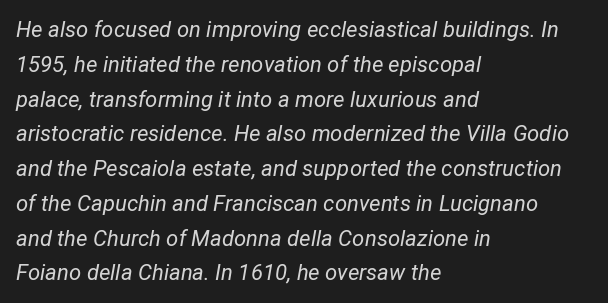
The image shows 22 px text type, italic (leaning right); set left-aligned, normal line spacing (1.58x), normal letter spacing, not underlined.
